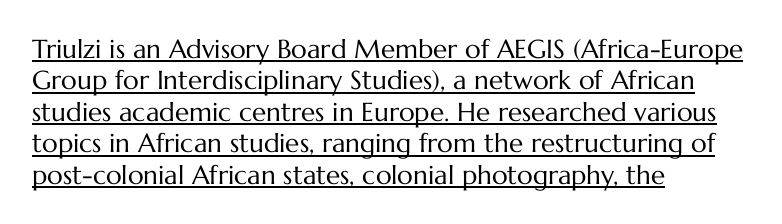
{"italic": "no", "bold": "no", "underline": "yes", "align": "left", "line_spacing_ratio": 1.21, "letter_spacing": "normal", "letter_spacing_em": 0.0, "glyph_px": 26}
